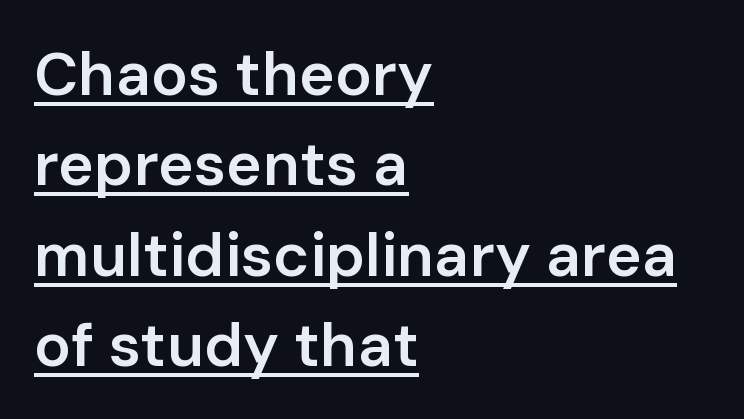
{"serif": "no", "italic": "no", "bold": "semi", "weight": "semibold", "width": "normal", "stroke_contrast": "low", "x_height": "medium", "monospaced": "no", "underline": "yes", "align": "left", "line_spacing": "normal", "line_spacing_ratio": 1.48, "letter_spacing": "normal", "letter_spacing_em": 0.0, "glyph_px": 61}
